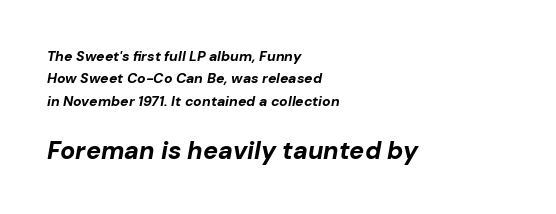
Q: Is the text bold? A: Yes.
Q: Is the text italic (slanted)? A: Yes, it leans right by about 10 degrees.
Q: Is the text underlined? A: No.
Q: How is the paragraph aligned? A: Left-aligned.
Q: Is the spacing between letters normal or unusually wide? A: Normal.
Q: Is the spacing between lines tight, normal or loose? A: Normal.
Q: Which block of text is set in a larger size, the first (top) or the second (bottom)? A: The second (bottom) one.
